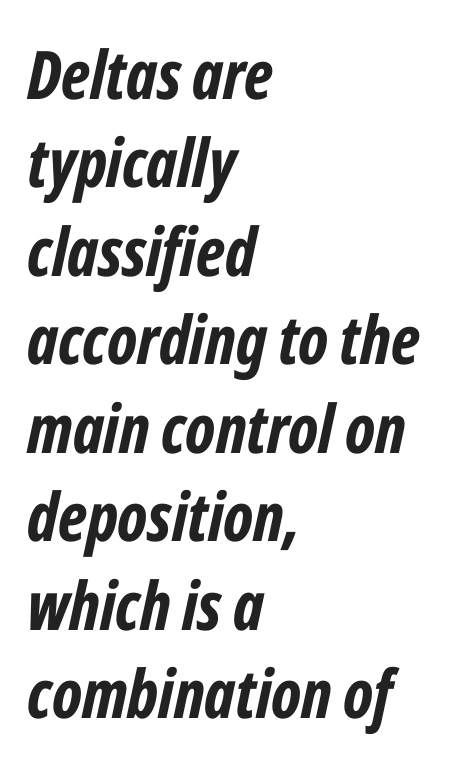
Type without underlining. Compared with typical body copy, the letter spacing here is the same. One-word summary of the alignment: left. Compared with an ordinary text face, these strokes are far heavier — a full bold.
